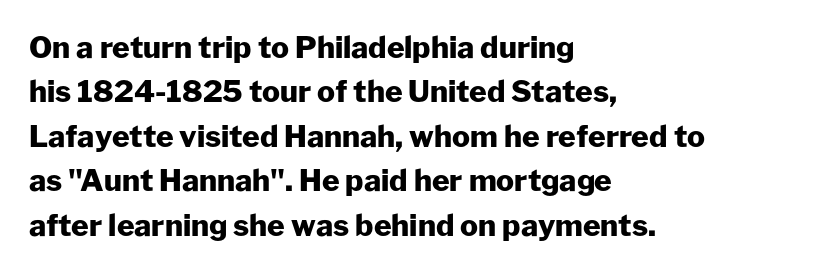
The image shows 30 px heavy sans-serif type, upright; set left-aligned, normal line spacing (1.48x), normal letter spacing, not underlined; low stroke contrast and a medium x-height.
